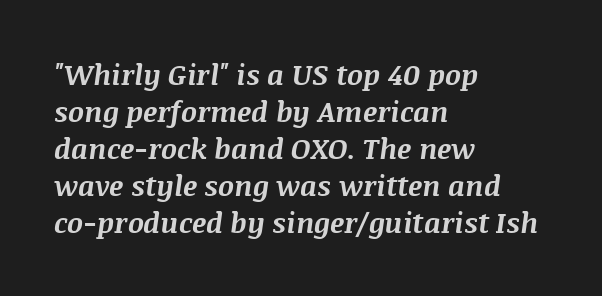
The image shows 28 px bold type, italic (leaning right); set left-aligned, normal line spacing (1.32x), normal letter spacing, not underlined; medium stroke contrast and a large x-height.
